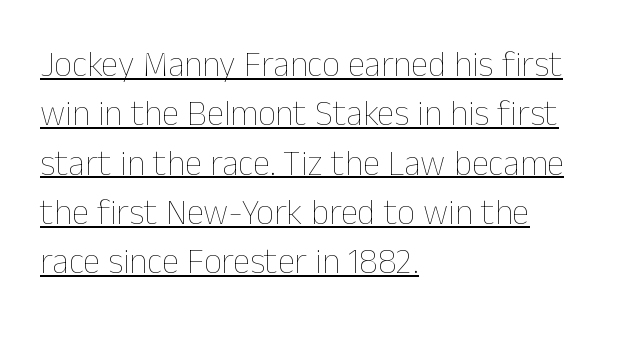
The image shows 35 px thin type, upright; set left-aligned, normal line spacing (1.41x), normal letter spacing, underlined; low stroke contrast and a medium x-height.
